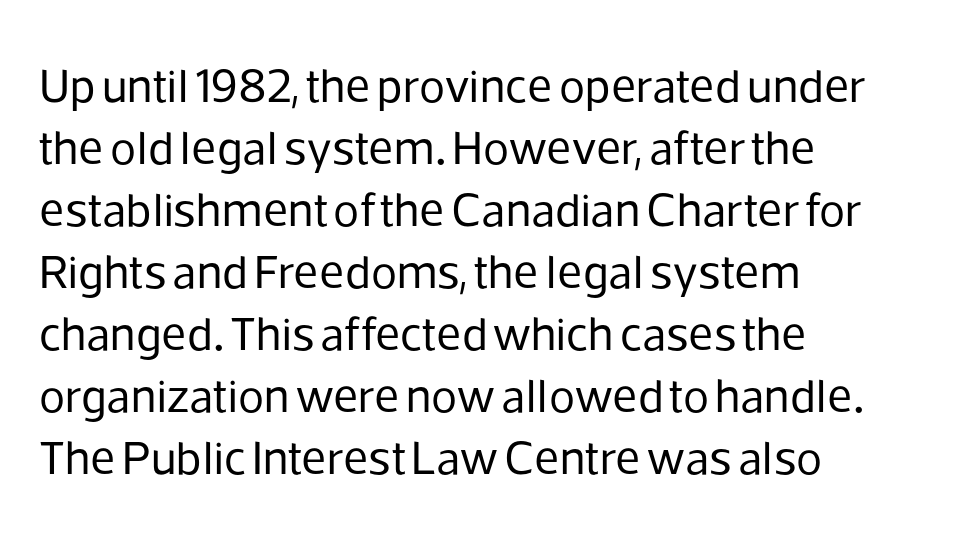
{"serif": "no", "italic": "no", "bold": "no", "weight": "regular", "width": "normal", "stroke_contrast": "low", "x_height": "medium", "monospaced": "no", "underline": "no", "align": "left", "line_spacing": "normal", "line_spacing_ratio": 1.29, "letter_spacing": "normal", "letter_spacing_em": 0.0, "glyph_px": 48}
